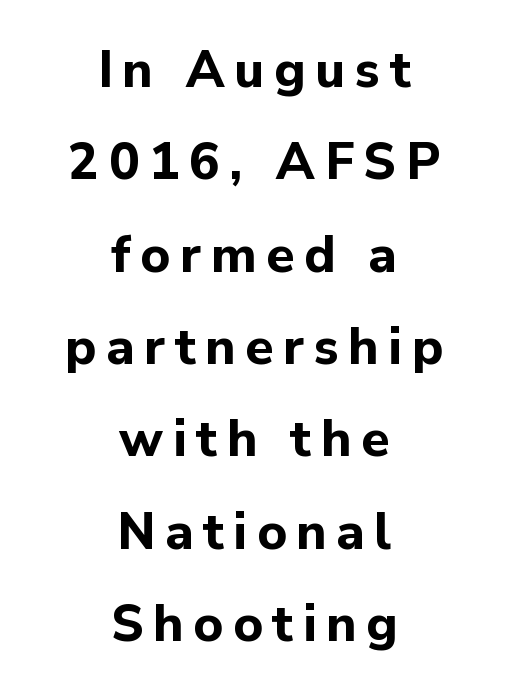
Q: Is the text bold? A: Yes.
Q: Is the text italic (slanted)? A: No, it is upright.
Q: Is the typeface a serif or a sans-serif typeface? A: Sans-serif.
Q: Is the text underlined? A: No.
Q: How is the paragraph aligned? A: Centered.
Q: Width (condensed, normal, or wide)? A: Normal.
Q: Stroke contrast? A: Low.
Q: x-height? A: Medium.
Q: Monospaced? A: No.
